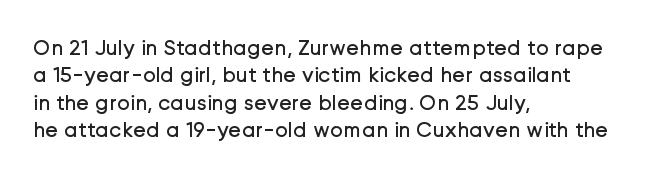
The image shows 22 px text type, upright; set left-aligned, line spacing 1.24x, normal letter spacing, not underlined.
